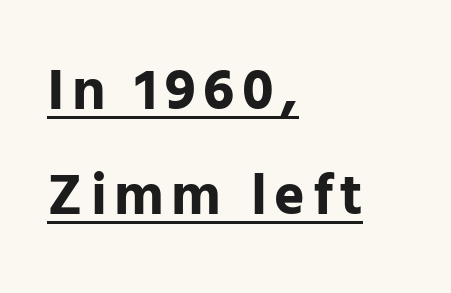
{"serif": "no", "italic": "no", "bold": "yes", "weight": "bold", "width": "normal", "stroke_contrast": "low", "x_height": "medium", "monospaced": "no", "underline": "yes", "align": "left", "line_spacing_ratio": 1.81, "glyph_px": 58}
